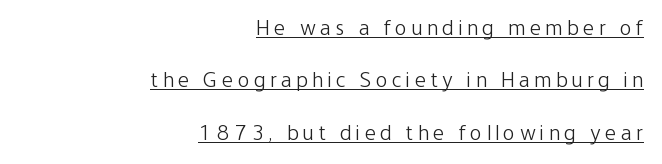
Q: Is the text bold? A: No.
Q: Is the text italic (slanted)? A: No, it is upright.
Q: Is the text underlined? A: Yes.
Q: How is the paragraph aligned? A: Right-aligned.
Q: Is the spacing between letters normal or unusually wide? A: Unusually wide.
Q: Is the spacing between lines tight, normal or loose? A: Loose.
